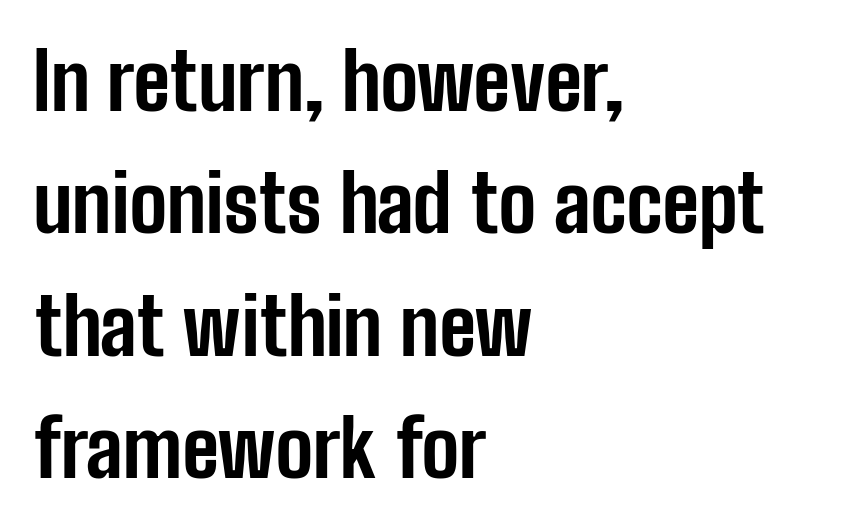
The passage shown is typed in a proportional face where columns would drift. Stroke thickness is high; the sample reads as a true bold. The setting favours the left margin, as ordinary paragraphs usually do. A normal amount of white space separates one row of letters from the next. Is this a sans? Yes — the strokes have no serifs.
